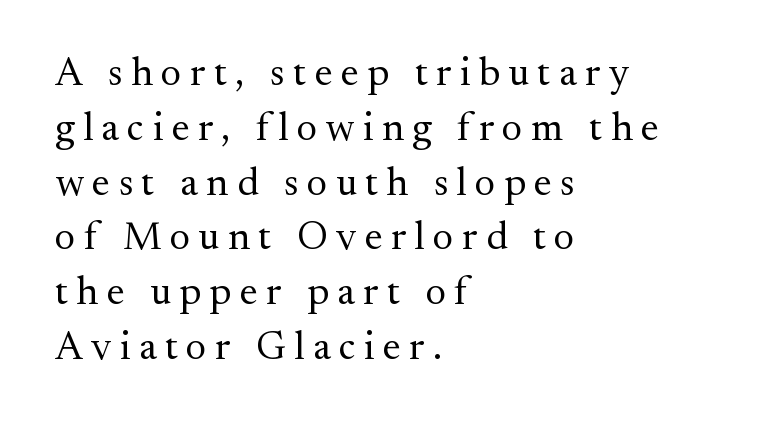
The image shows 40 px regular-weight serif type, upright; set left-aligned, normal line spacing (1.37x), unusually wide letter spacing (+0.21 em), not underlined; medium stroke contrast and a small x-height.
